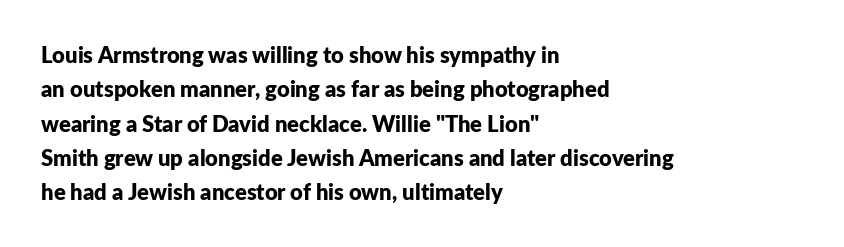
The image shows 22 px bold type, upright; set left-aligned, normal line spacing (1.56x), normal letter spacing, not underlined.
